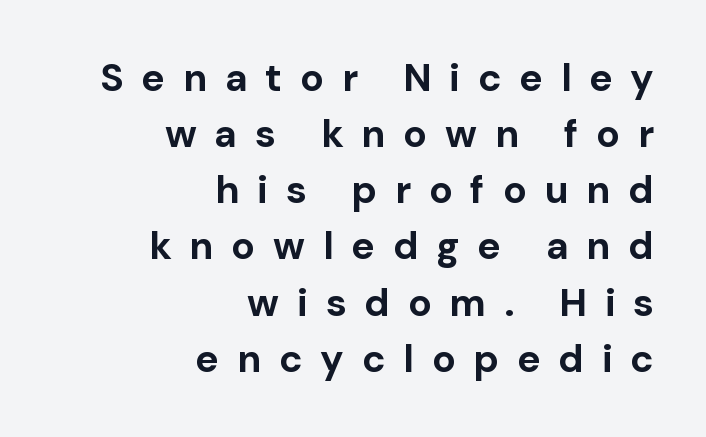
Q: Is the text bold? A: Yes.
Q: Is the text italic (slanted)? A: No, it is upright.
Q: Is the typeface a serif or a sans-serif typeface? A: Sans-serif.
Q: Is the text underlined? A: No.
Q: How is the paragraph aligned? A: Right-aligned.
Q: Is the spacing between letters normal or unusually wide? A: Unusually wide.
Q: Is the spacing between lines tight, normal or loose? A: Normal.
Q: Width (condensed, normal, or wide)? A: Normal.
Q: Stroke contrast? A: Low.
Q: x-height? A: Medium.
Q: Monospaced? A: No.
